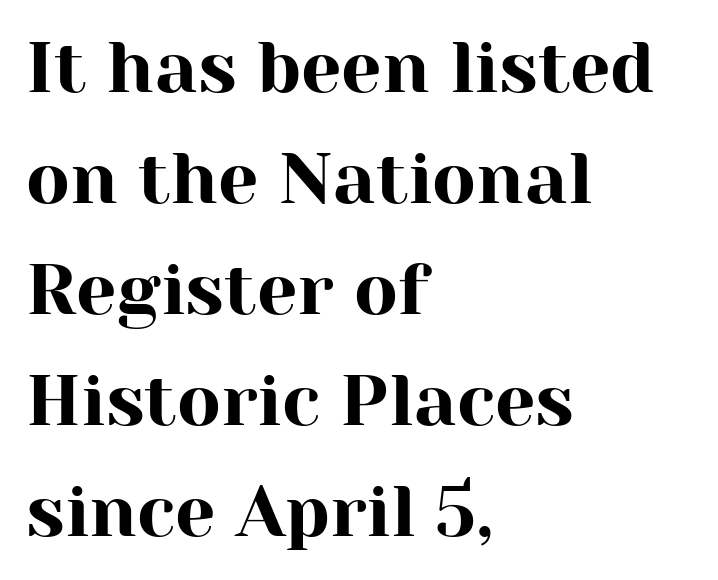
The image shows 72 px serif type, upright; set left-aligned, normal line spacing (1.54x), normal letter spacing, not underlined; high stroke contrast and a medium x-height.
